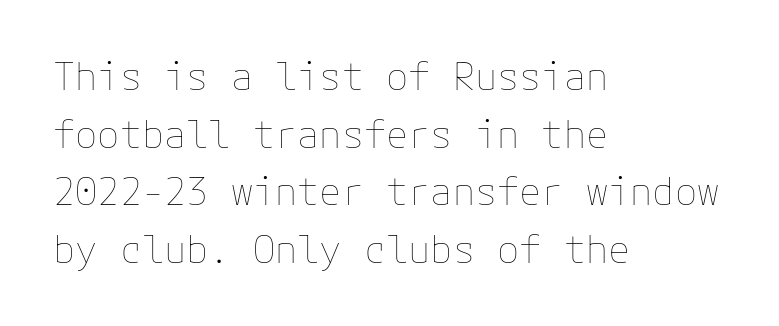
Left-aligned paragraph, ragged on the right. Letter spacing: default. Lines of text with bare space underneath. Each stroke keeps to a modest, everyday thickness or less. Rendered with straight, roman letterforms. The designer left line spacing at the default.
